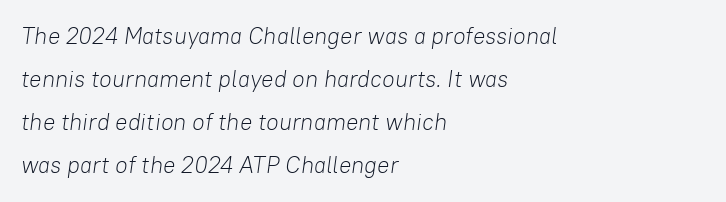
The image shows 23 px text type, italic (leaning right); set left-aligned, line spacing 1.87x, normal letter spacing, not underlined.
